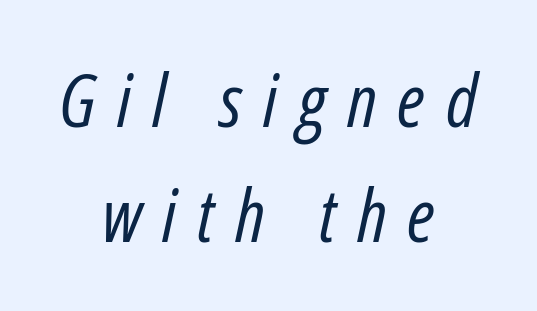
Q: Is the text bold? A: No.
Q: Is the text italic (slanted)? A: Yes, it leans right by about 12 degrees.
Q: Is the text underlined? A: No.
Q: How is the paragraph aligned? A: Centered.
Q: Is the spacing between letters normal or unusually wide? A: Unusually wide.
Q: Is the spacing between lines tight, normal or loose? A: Normal.
Q: Width (condensed, normal, or wide)? A: Condensed.
Q: Stroke contrast? A: Low.
Q: x-height? A: Medium.
Q: Monospaced? A: No.
